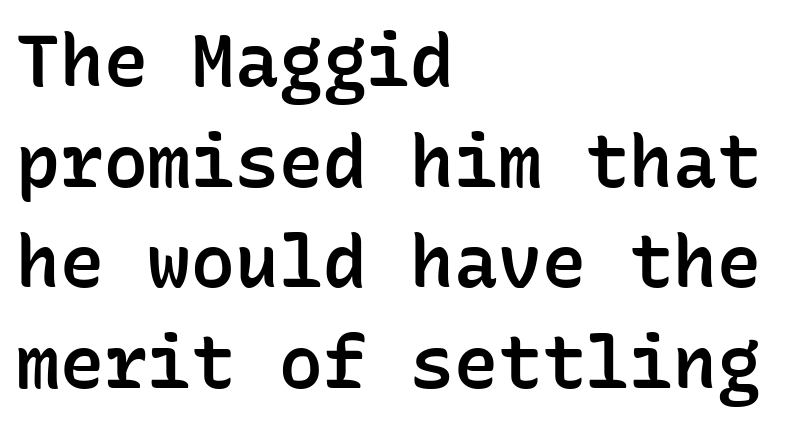
The image shows 73 px semibold sans-serif type, upright, monospaced; set left-aligned, normal line spacing (1.38x), normal letter spacing, not underlined; low stroke contrast and a medium x-height.
